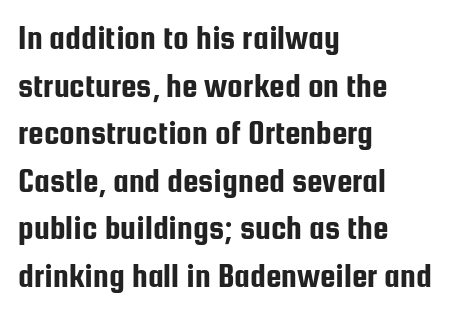
Q: Is the text italic (slanted)? A: No, it is upright.
Q: Is the typeface a serif or a sans-serif typeface? A: Sans-serif.
Q: Is the text underlined? A: No.
Q: How is the paragraph aligned? A: Left-aligned.
Q: Is the spacing between letters normal or unusually wide? A: Normal.
Q: Is the spacing between lines tight, normal or loose? A: Normal.
Q: Width (condensed, normal, or wide)? A: Condensed.
Q: Stroke contrast? A: Low.
Q: x-height? A: Medium.
Q: Monospaced? A: No.
